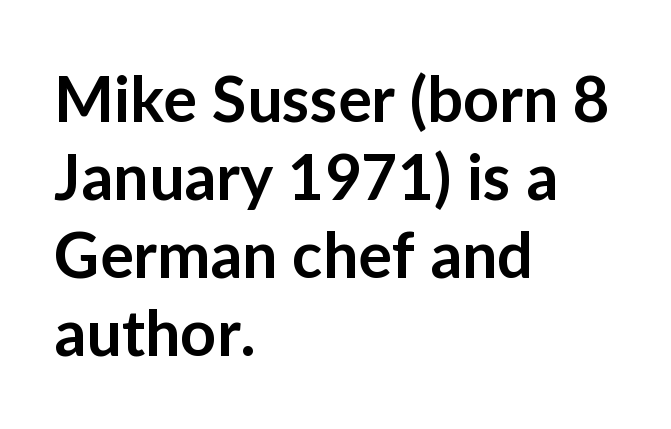
{"serif": "no", "italic": "no", "bold": "semi", "weight": "semibold", "width": "normal", "stroke_contrast": "low", "x_height": "medium", "monospaced": "no", "underline": "no", "align": "left", "line_spacing_ratio": 1.24, "letter_spacing": "normal", "letter_spacing_em": 0.0, "glyph_px": 63}
